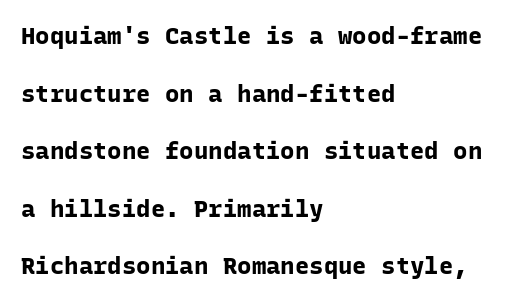
Q: Is the text bold? A: Yes.
Q: Is the text italic (slanted)? A: No, it is upright.
Q: Is the text underlined? A: No.
Q: How is the paragraph aligned? A: Left-aligned.
Q: Is the spacing between letters normal or unusually wide? A: Normal.
Q: Is the spacing between lines tight, normal or loose? A: Loose.
